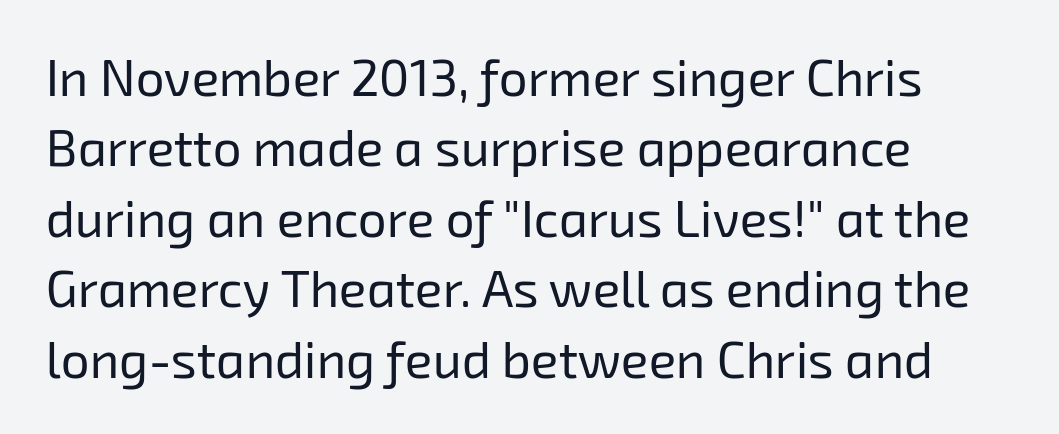
Q: Is the text bold? A: No.
Q: Is the typeface a serif or a sans-serif typeface? A: Sans-serif.
Q: Is the text underlined? A: No.
Q: How is the paragraph aligned? A: Left-aligned.
Q: Is the spacing between letters normal or unusually wide? A: Normal.
Q: Is the spacing between lines tight, normal or loose? A: Normal.
Q: Width (condensed, normal, or wide)? A: Normal.
Q: Stroke contrast? A: Low.
Q: x-height? A: Medium.
Q: Monospaced? A: No.
